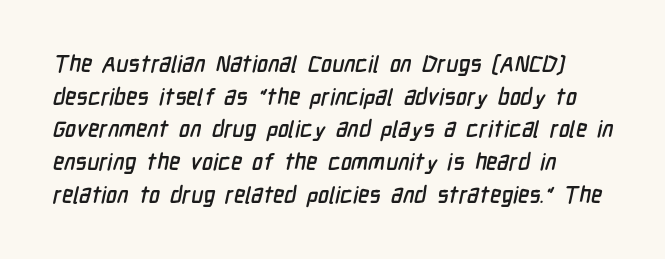
Q: Is the text underlined? A: No.
Q: How is the paragraph aligned? A: Left-aligned.
Q: Is the spacing between letters normal or unusually wide? A: Normal.
Q: Is the spacing between lines tight, normal or loose? A: Normal.
